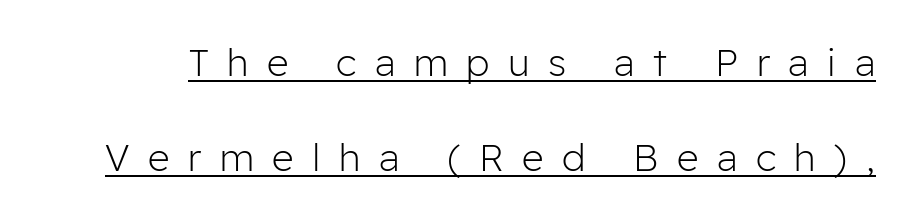
The image shows 38 px light sans-serif type, upright; set loose line spacing (2.49x), unusually wide letter spacing (+0.49 em), underlined; low stroke contrast and a medium x-height.
